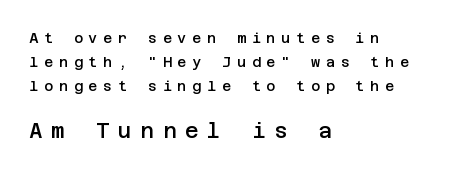
Q: Is the text bold? A: Semi-bold.
Q: Is the text italic (slanted)? A: No, it is upright.
Q: Is the text underlined? A: No.
Q: How is the paragraph aligned? A: Left-aligned.
Q: Is the spacing between letters normal or unusually wide? A: Unusually wide.
Q: Which block of text is set in a larger size, the first (top) or the second (bottom)? A: The second (bottom) one.
